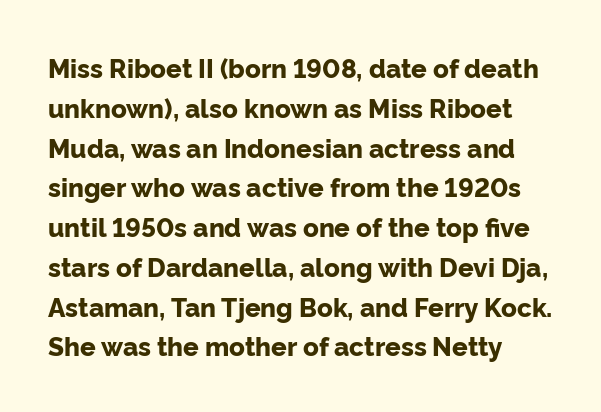
The image shows 26 px bold type, upright; set normal line spacing (1.53x), normal letter spacing, not underlined.
